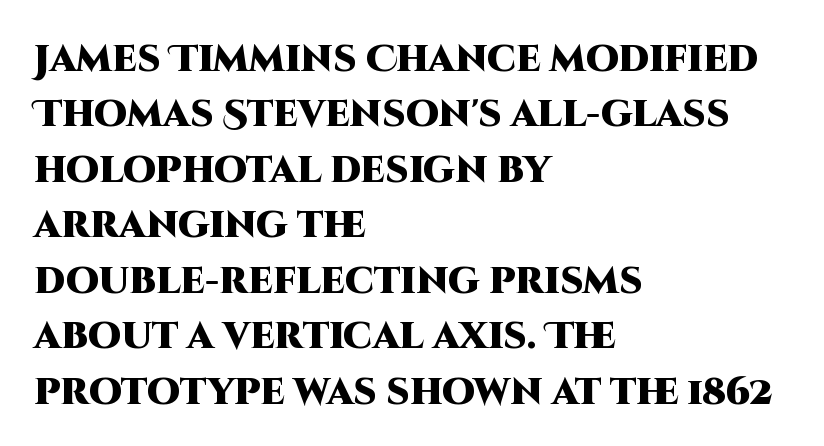
{"serif": "no", "italic": "no", "bold": "yes", "weight": "heavy", "width": "normal", "stroke_contrast": "high", "x_height": "large", "monospaced": "no", "underline": "no", "align": "left", "line_spacing": "normal", "line_spacing_ratio": 1.5, "letter_spacing": "normal", "letter_spacing_em": 0.0, "glyph_px": 37}
